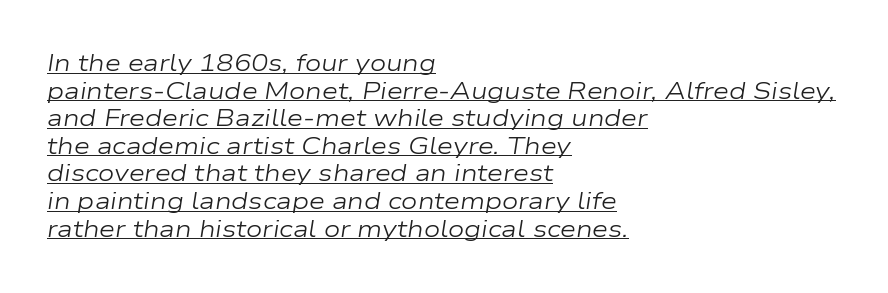
Q: Is the text bold? A: No.
Q: Is the text italic (slanted)? A: Yes, it leans right by about 9 degrees.
Q: Is the text underlined? A: Yes.
Q: How is the paragraph aligned? A: Left-aligned.
Q: Is the spacing between letters normal or unusually wide? A: Normal.
